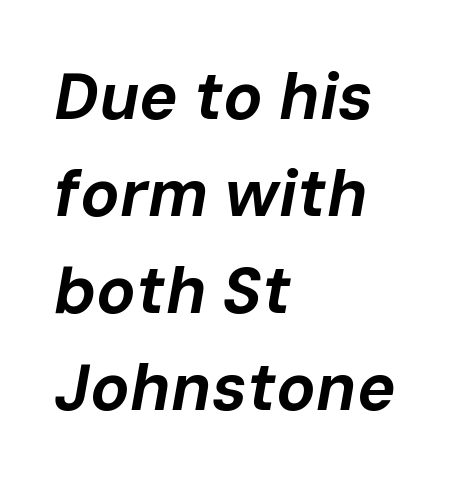
Stroke thickness is high; the sample reads as a true bold. Reading down the column, the eye jumps a familiar distance to each next line. Horizontal alignment here is leftward, the default for most running prose. The space beneath each line is pristine and unruled. What stands out about the letter spacing? Nothing — it is the standard amount.
